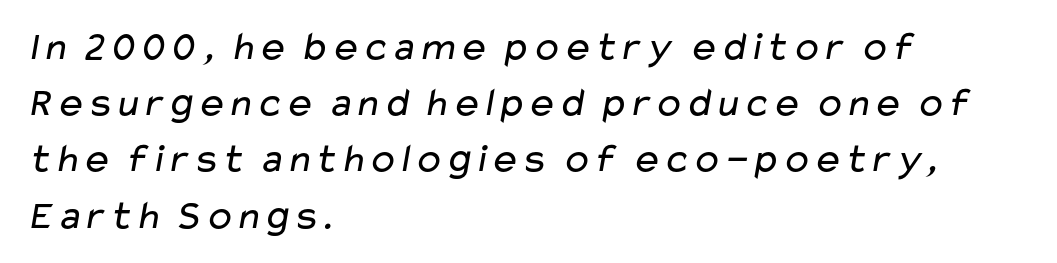
Q: Is the text bold? A: No.
Q: Is the typeface a serif or a sans-serif typeface? A: Sans-serif.
Q: Is the text underlined? A: No.
Q: How is the paragraph aligned? A: Left-aligned.
Q: Is the spacing between letters normal or unusually wide? A: Normal.
Q: Is the spacing between lines tight, normal or loose? A: Normal.
Q: Width (condensed, normal, or wide)? A: Wide.
Q: Stroke contrast? A: Low.
Q: x-height? A: Medium.
Q: Monospaced? A: No.
